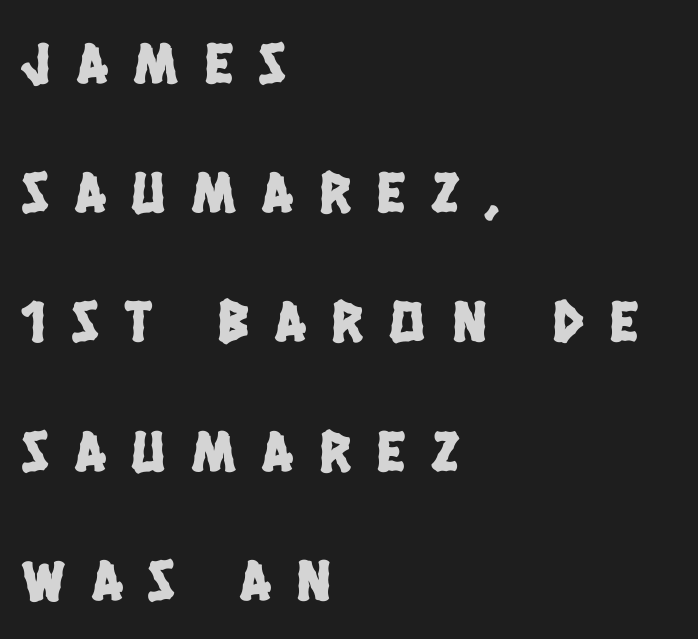
Q: Is the typeface a serif or a sans-serif typeface? A: Sans-serif.
Q: Is the text underlined? A: No.
Q: How is the paragraph aligned? A: Left-aligned.
Q: Is the spacing between letters normal or unusually wide? A: Unusually wide.
Q: Is the spacing between lines tight, normal or loose? A: Loose.
Q: Width (condensed, normal, or wide)? A: Condensed.
Q: Stroke contrast? A: Low.
Q: x-height? A: Large.
Q: Monospaced? A: No.
